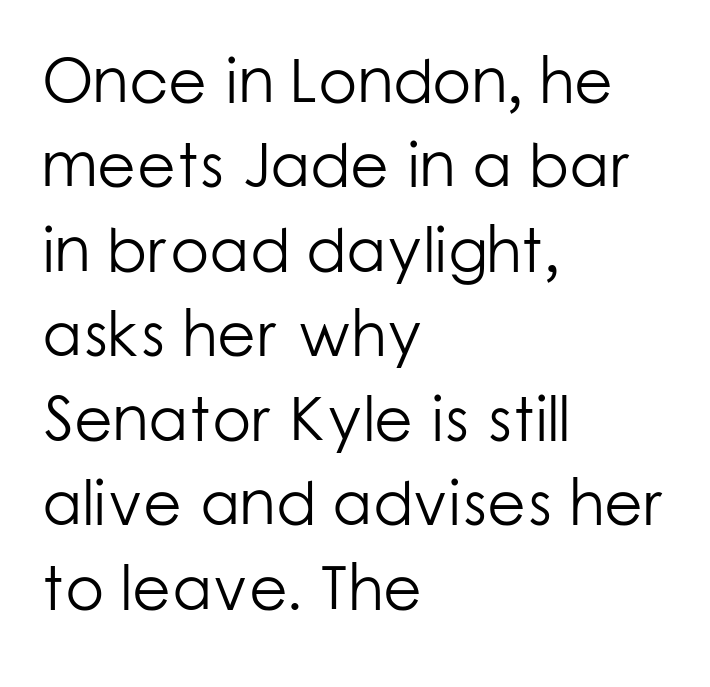
{"serif": "no", "italic": "no", "bold": "no", "weight": "light", "width": "normal", "stroke_contrast": "low", "x_height": "medium", "monospaced": "no", "underline": "no", "align": "left", "line_spacing": "normal", "line_spacing_ratio": 1.34, "letter_spacing": "normal", "letter_spacing_em": 0.0, "glyph_px": 63}
